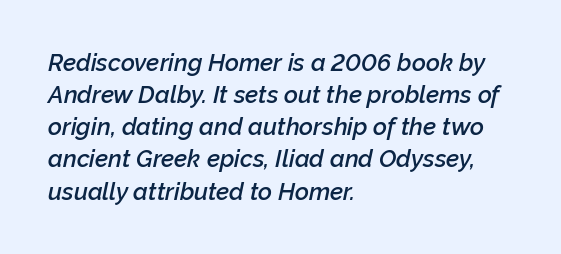
{"italic": "yes", "lean": "right", "slant_degrees": 12, "bold": "semi", "underline": "no", "align": "left", "line_spacing": "normal", "line_spacing_ratio": 1.34, "letter_spacing": "normal", "letter_spacing_em": 0.0, "glyph_px": 24}
